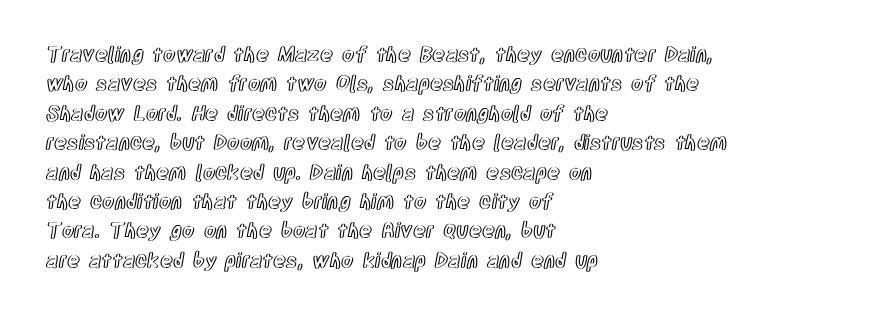
The image shows 20 px text type; set left-aligned, normal line spacing (1.47x), normal letter spacing, not underlined.
